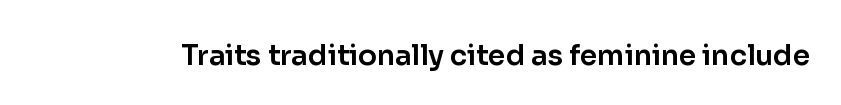
Tracking here is standard; glyphs follow each other at the usual distance. You can tell it's not italic because the verticals are truly vertical. Typographically, this falls in the sans-serif category. The letters advance in unequal steps, a hallmark of proportional type. No word sits above an underline.
